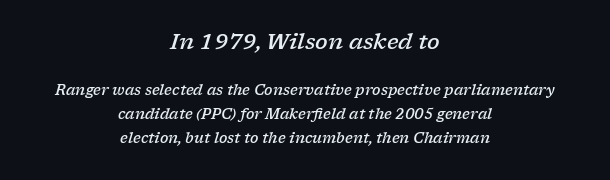
Lines of text with bare space underneath. The gaps between neighbouring characters are ordinary and unremarkable. The rag falls on both sides of this text block equally. Quick note: italic.
